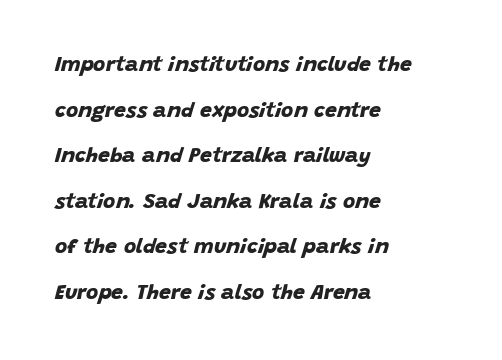
Q: Is the text bold? A: Yes.
Q: Is the text underlined? A: No.
Q: How is the paragraph aligned? A: Left-aligned.
Q: Is the spacing between letters normal or unusually wide? A: Normal.
Q: Is the spacing between lines tight, normal or loose? A: Loose.
